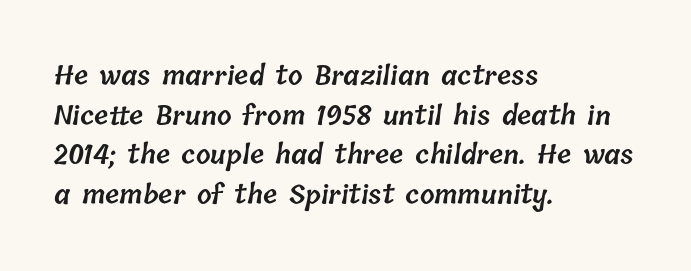
The image shows 26 px text type; set left-aligned, normal line spacing (1.52x), normal letter spacing, not underlined.
